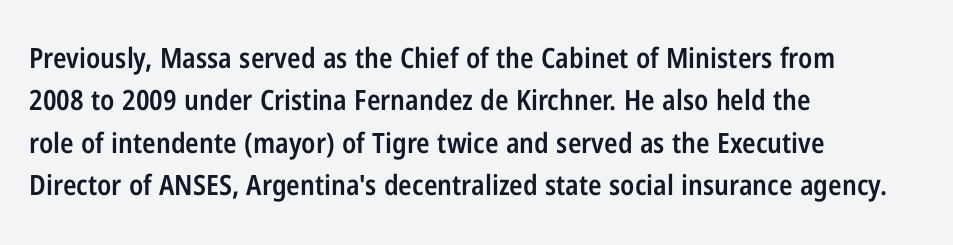
Q: Is the text bold? A: Semi-bold.
Q: Is the text italic (slanted)? A: No, it is upright.
Q: Is the typeface a serif or a sans-serif typeface? A: Sans-serif.
Q: Is the text underlined? A: No.
Q: How is the paragraph aligned? A: Left-aligned.
Q: Is the spacing between letters normal or unusually wide? A: Normal.
Q: Is the spacing between lines tight, normal or loose? A: Normal.
Q: Width (condensed, normal, or wide)? A: Condensed.
Q: Stroke contrast? A: Low.
Q: x-height? A: Medium.
Q: Monospaced? A: No.
